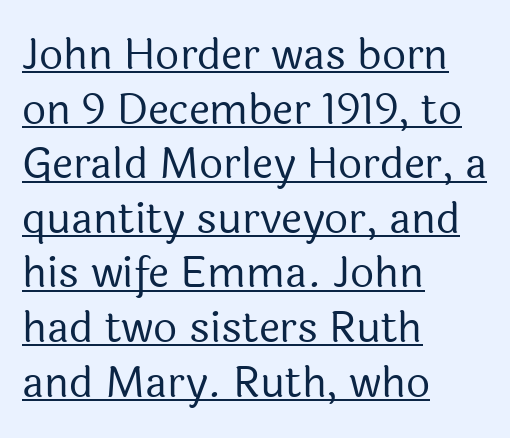
The image shows 42 px regular-weight sans-serif type, upright; set left-aligned, normal line spacing (1.3x), normal letter spacing, underlined; a medium x-height.
